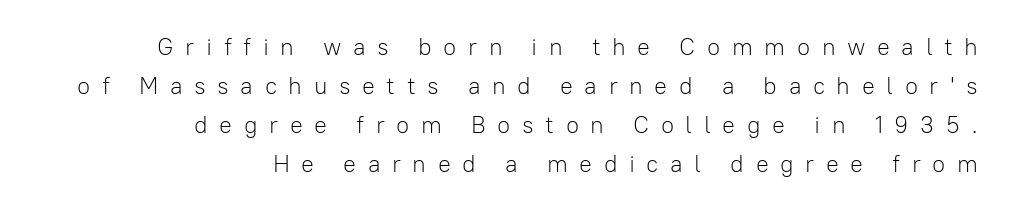
{"italic": "no", "bold": "no", "underline": "no", "align": "right", "line_spacing": "normal", "line_spacing_ratio": 1.62, "letter_spacing": "wide", "letter_spacing_em": 0.48, "glyph_px": 24}
